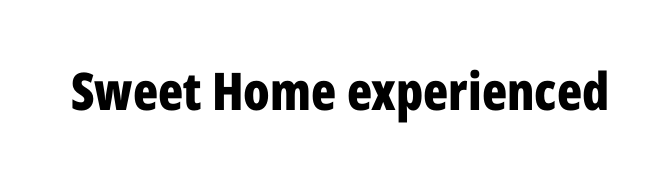
The image shows 52 px bold, condensed sans-serif type, upright; set normal letter spacing, not underlined; low stroke contrast and a medium x-height.
